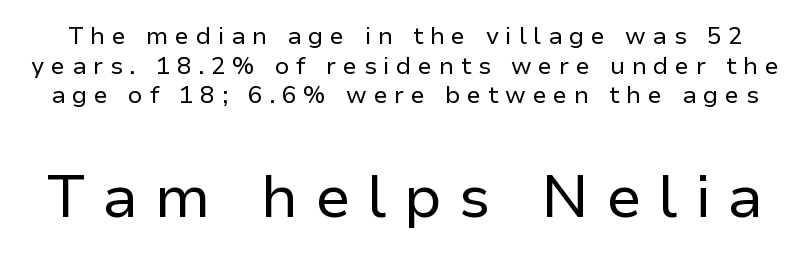
{"serif": "no", "italic": "no", "bold": "no", "weight": "regular", "width": "normal", "stroke_contrast": "low", "x_height": "medium", "monospaced": "no", "underline": "no", "line_spacing_ratio": 1.23, "letter_spacing": "wide", "letter_spacing_em": 0.28, "larger_block": "second", "size_ratio": 2.5, "glyph_px": 60}
